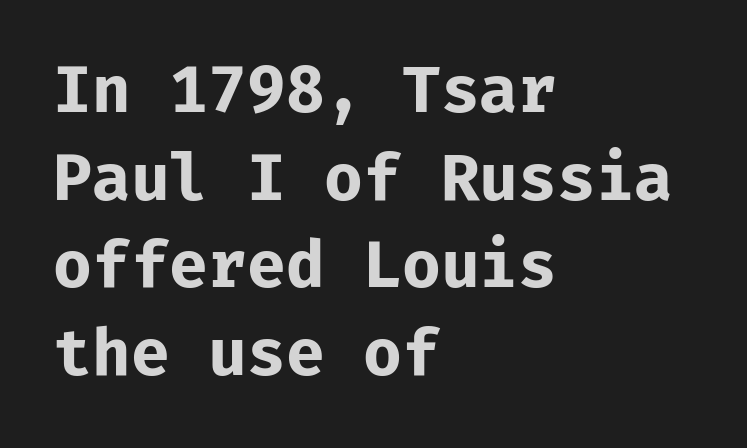
The font's upright variant was chosen for this text. Horizontal alignment here is leftward, the default for most running prose. Here the glyphs are tracked normally, forming tight word shapes. The specimen omits any rule beneath the text block's lines. Normally led — the rows are evenly, conventionally spaced.
